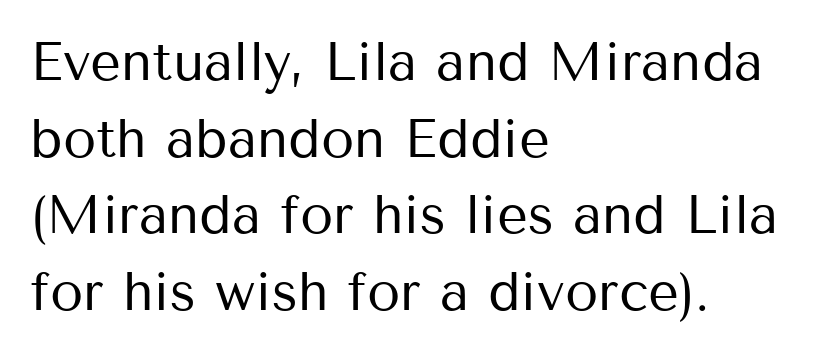
{"serif": "no", "italic": "no", "bold": "no", "weight": "regular", "width": "normal", "stroke_contrast": "medium", "x_height": "medium", "monospaced": "no", "underline": "no", "align": "left", "line_spacing": "normal", "line_spacing_ratio": 1.42, "letter_spacing": "normal", "letter_spacing_em": 0.0, "glyph_px": 54}
